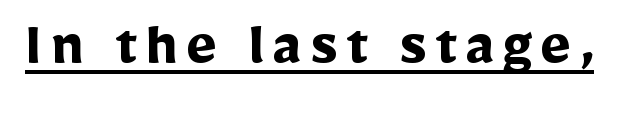
Q: Is the text bold? A: Yes.
Q: Is the text italic (slanted)? A: No, it is upright.
Q: Is the typeface a serif or a sans-serif typeface? A: Sans-serif.
Q: Is the text underlined? A: Yes.
Q: Width (condensed, normal, or wide)? A: Normal.
Q: Stroke contrast? A: Low.
Q: x-height? A: Medium.
Q: Monospaced? A: No.
